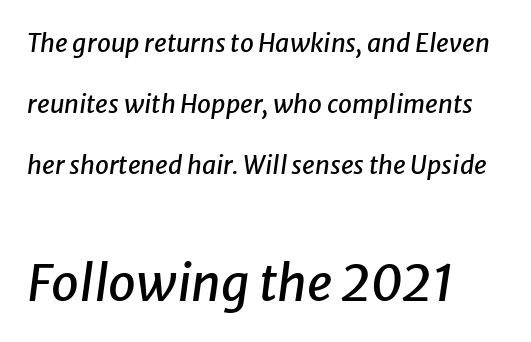
{"italic": "yes", "lean": "right", "slant_degrees": 8, "width": "normal", "stroke_contrast": "low", "x_height": "medium", "monospaced": "no", "underline": "no", "align": "left", "line_spacing": "loose", "line_spacing_ratio": 2.45, "letter_spacing": "normal", "letter_spacing_em": 0.0, "larger_block": "second", "size_ratio": 2.0, "glyph_px": 50}
